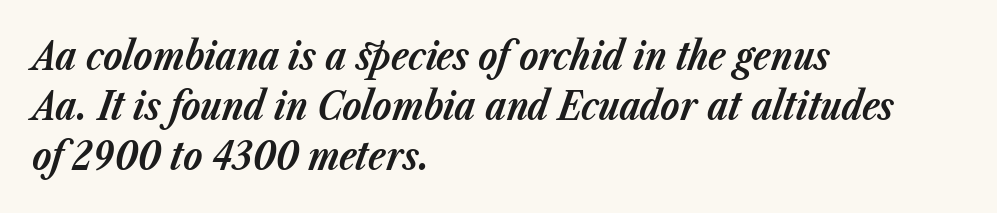
Q: Is the text bold? A: Yes.
Q: Is the text italic (slanted)? A: Yes, it leans right by about 23 degrees.
Q: Is the text underlined? A: No.
Q: How is the paragraph aligned? A: Left-aligned.
Q: Is the spacing between letters normal or unusually wide? A: Normal.
Q: Is the spacing between lines tight, normal or loose? A: Normal.
Q: Width (condensed, normal, or wide)? A: Normal.
Q: Stroke contrast? A: Low.
Q: x-height? A: Medium.
Q: Monospaced? A: No.
